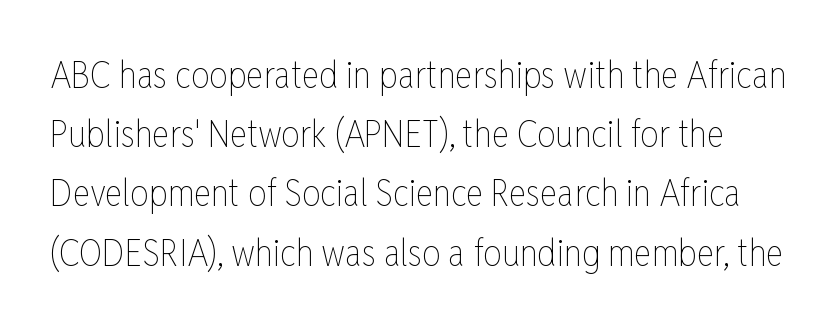
{"italic": "no", "bold": "no", "weight": "thin", "width": "condensed", "stroke_contrast": "low", "x_height": "medium", "monospaced": "no", "underline": "no", "line_spacing": "normal", "line_spacing_ratio": 1.6, "letter_spacing": "normal", "letter_spacing_em": 0.0, "glyph_px": 37}
